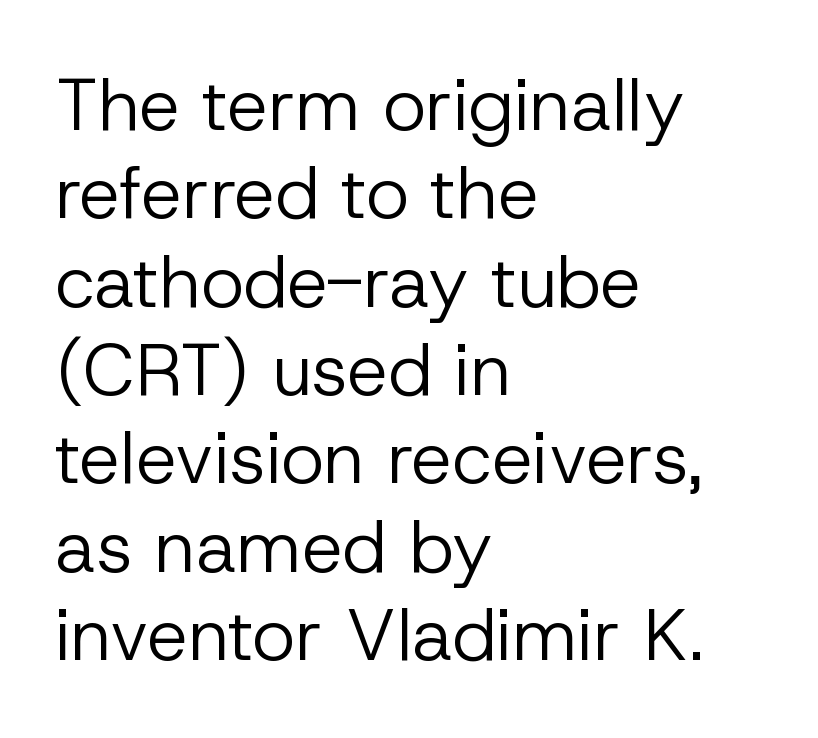
{"serif": "no", "italic": "no", "bold": "no", "weight": "regular", "width": "normal", "stroke_contrast": "low", "x_height": "medium", "monospaced": "no", "underline": "no", "align": "left", "line_spacing_ratio": 1.21, "letter_spacing": "normal", "letter_spacing_em": 0.0, "glyph_px": 73}
